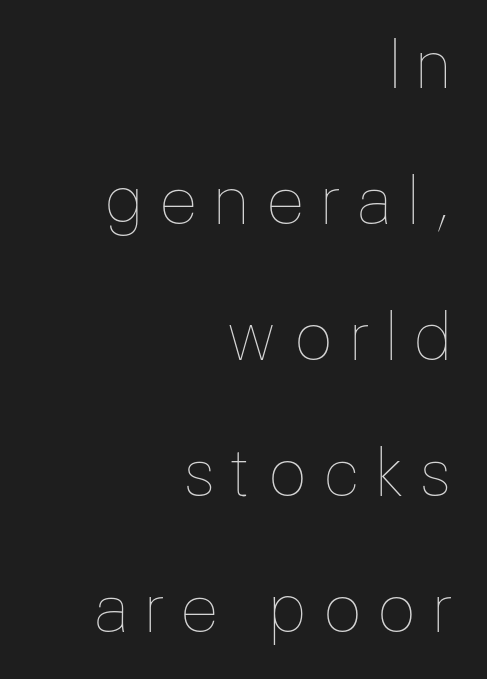
Q: Is the text bold? A: No.
Q: Is the text italic (slanted)? A: No, it is upright.
Q: Is the text underlined? A: No.
Q: How is the paragraph aligned? A: Right-aligned.
Q: Is the spacing between letters normal or unusually wide? A: Unusually wide.
Q: Is the spacing between lines tight, normal or loose? A: Loose.
Q: Width (condensed, normal, or wide)? A: Normal.
Q: Stroke contrast? A: Low.
Q: x-height? A: Medium.
Q: Monospaced? A: No.
